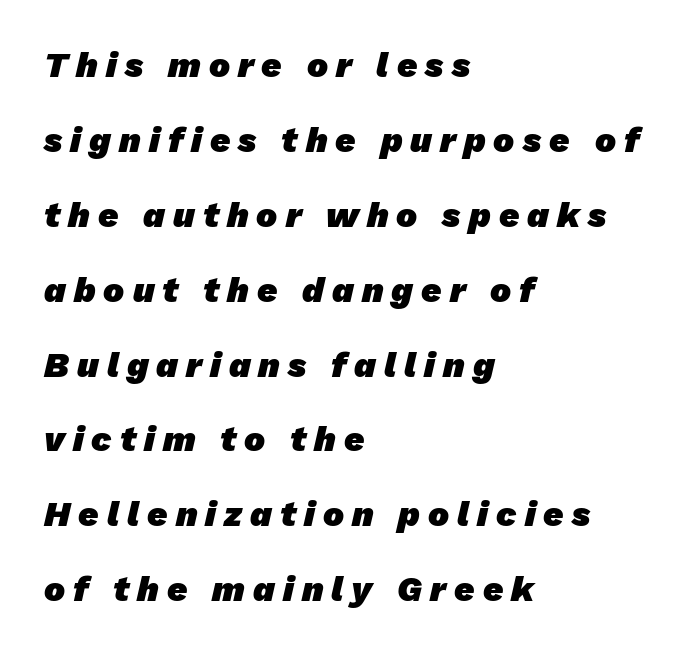
The tracking reads as deliberately expanded to a designer's eye. Just letters on the line, the space beneath them empty. Successive baselines arrive slowly, with a big drop between each. Does the copy run flush right? No — it runs flush left.
